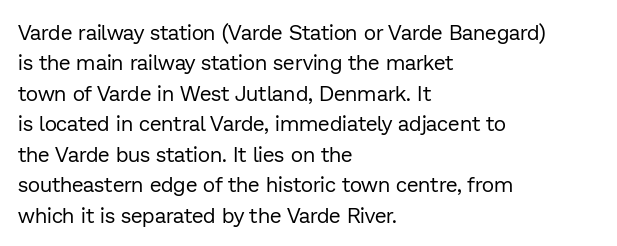
Letter spacing: default. Ink coverage per letter is moderate at most. The rag falls on the right side of this text block. Descenders are the only things crossing below the line. This block has exactly the height ordinary leading produces. This is the regular roman posture of the typeface.
